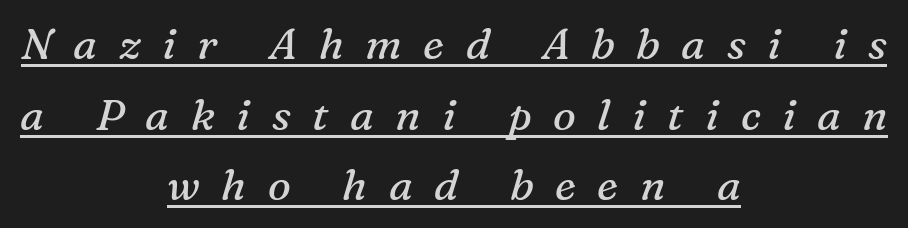
Q: Is the text bold? A: No.
Q: Is the text italic (slanted)? A: Yes, it leans right by about 16 degrees.
Q: Is the typeface a serif or a sans-serif typeface? A: Serif.
Q: Is the text underlined? A: Yes.
Q: How is the paragraph aligned? A: Centered.
Q: Is the spacing between letters normal or unusually wide? A: Unusually wide.
Q: Is the spacing between lines tight, normal or loose? A: Normal.
Q: Width (condensed, normal, or wide)? A: Normal.
Q: Stroke contrast? A: Medium.
Q: x-height? A: Medium.
Q: Monospaced? A: No.
